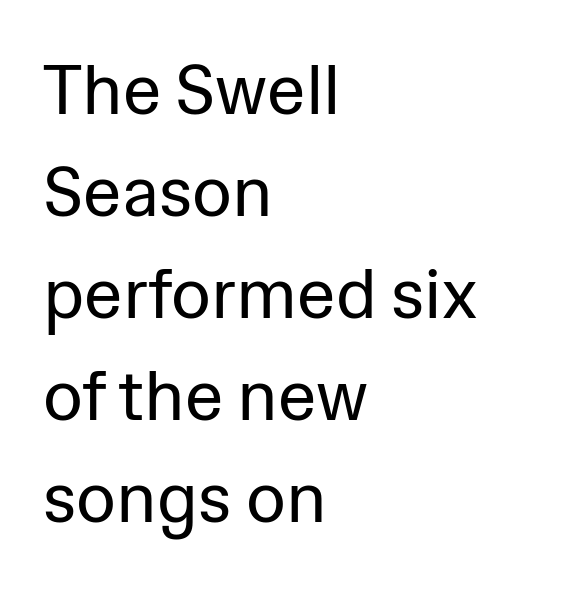
Successive baselines arrive at the customary interval. This sample uses a sans-serif face. Summary of weight: not heavy and not bold. This is the regular roman posture of the typeface. The paragraph shown leans on its left margin. Underlining? Definitely not there.
